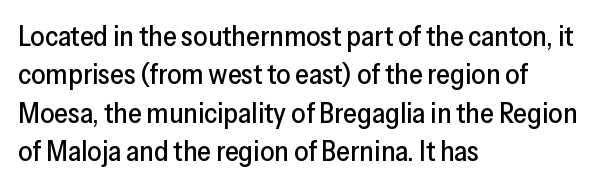
Q: Is the text italic (slanted)? A: No, it is upright.
Q: Is the typeface a serif or a sans-serif typeface? A: Sans-serif.
Q: Is the text underlined? A: No.
Q: How is the paragraph aligned? A: Left-aligned.
Q: Is the spacing between letters normal or unusually wide? A: Normal.
Q: Is the spacing between lines tight, normal or loose? A: Normal.
Q: Width (condensed, normal, or wide)? A: Normal.
Q: Stroke contrast? A: Low.
Q: x-height? A: Medium.
Q: Monospaced? A: No.
